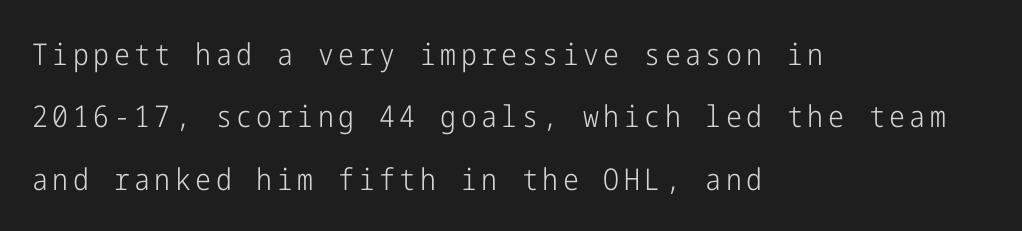
{"serif": "no", "italic": "no", "bold": "no", "weight": "light", "width": "condensed", "stroke_contrast": "low", "x_height": "medium", "underline": "no", "align": "left", "line_spacing": "loose", "line_spacing_ratio": 2.08, "glyph_px": 30}
